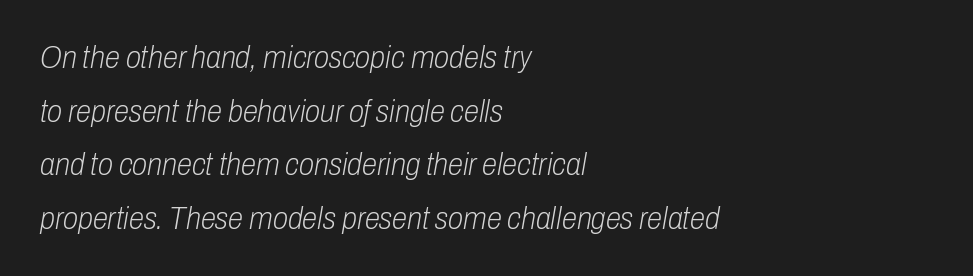
Notice how the passage keeps a crisp vertical edge on the left only. This sample has the flowing, uneven cadence of proportional lettering. There's an unmistakable incline to the writing here. This rendering features lettering with no underline.
